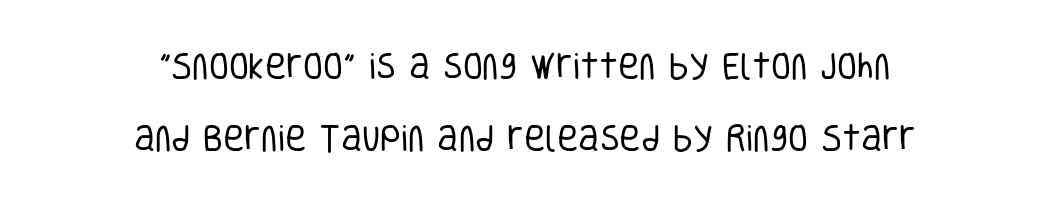
The passage shown is typeset with a sans-serif family. Summary of vertical rhythm: relaxed, with wide interline spacing. Short note: letters normally spaced. Tall strokes in this sample are plumb rather than angled. Is this a fixed-width face? No — the glyphs have proportional, varying widths.
